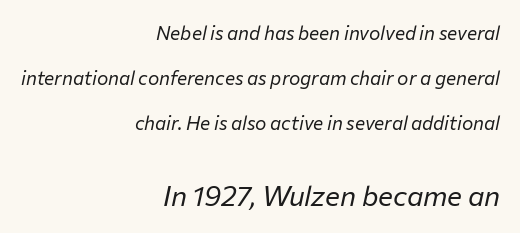
{"italic": "yes", "lean": "right", "slant_degrees": 12, "bold": "no", "weight": "regular", "width": "normal", "stroke_contrast": "low", "x_height": "medium", "monospaced": "no", "underline": "no", "align": "right", "line_spacing": "loose", "line_spacing_ratio": 2.37, "letter_spacing": "normal", "letter_spacing_em": 0.0, "larger_block": "second", "size_ratio": 1.47, "glyph_px": 28}
